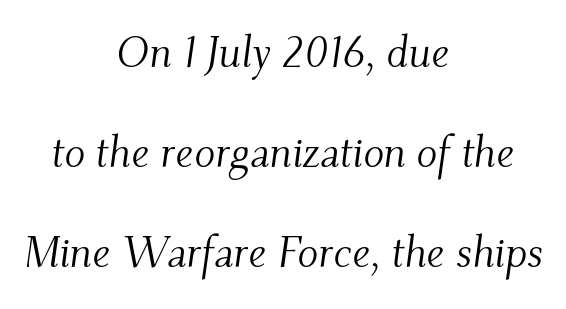
{"serif": "yes", "italic": "yes", "lean": "right", "slant_degrees": 9, "bold": "no", "weight": "light", "width": "normal", "stroke_contrast": "medium", "x_height": "small", "monospaced": "no", "underline": "no", "align": "center", "line_spacing": "loose", "line_spacing_ratio": 2.33, "letter_spacing": "normal", "letter_spacing_em": 0.0, "glyph_px": 43}
